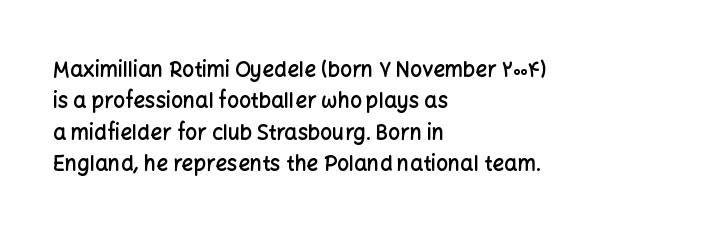
The image shows 21 px text type, upright; set left-aligned, normal line spacing (1.5x), normal letter spacing, not underlined.
